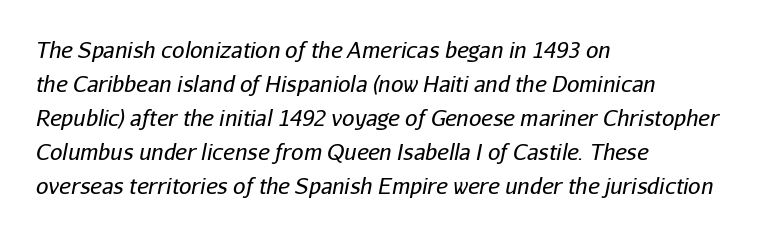
Q: Is the text bold? A: No.
Q: Is the text italic (slanted)? A: Yes, it leans right by about 11 degrees.
Q: Is the text underlined? A: No.
Q: How is the paragraph aligned? A: Left-aligned.
Q: Is the spacing between letters normal or unusually wide? A: Normal.
Q: Is the spacing between lines tight, normal or loose? A: Normal.
